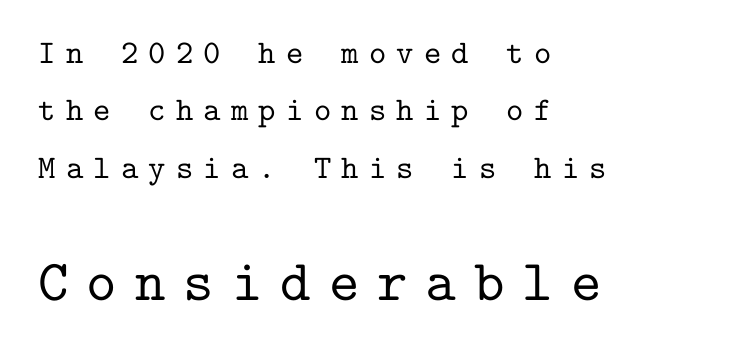
{"serif": "yes", "italic": "no", "width": "normal", "stroke_contrast": "low", "x_height": "medium", "monospaced": "yes", "underline": "no", "align": "left", "line_spacing_ratio": 1.74, "letter_spacing": "wide", "letter_spacing_em": 0.31, "larger_block": "second", "size_ratio": 1.76, "glyph_px": 58}
